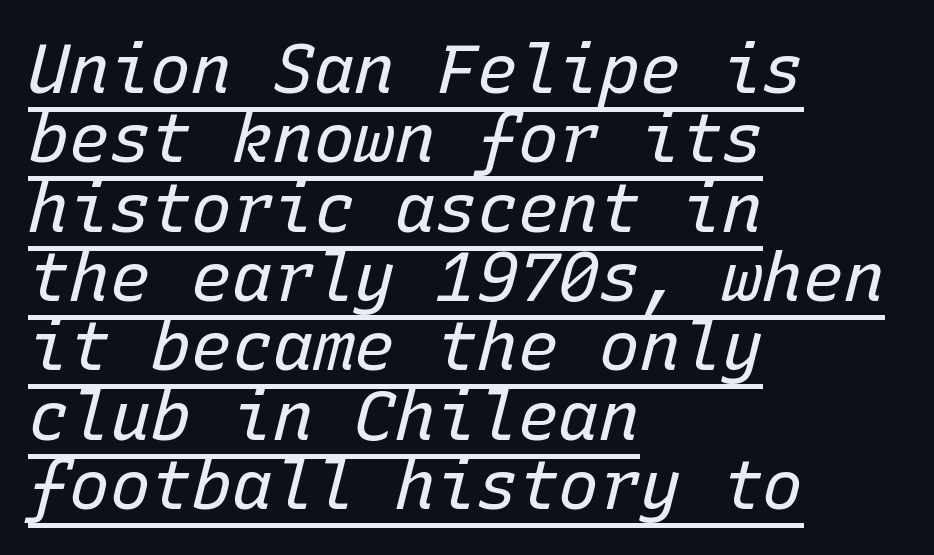
Q: Is the text bold? A: No.
Q: Is the text italic (slanted)? A: Yes, it leans right by about 15 degrees.
Q: Is the text underlined? A: Yes.
Q: How is the paragraph aligned? A: Left-aligned.
Q: Is the spacing between letters normal or unusually wide? A: Normal.
Q: Is the spacing between lines tight, normal or loose? A: Tight.
Q: Width (condensed, normal, or wide)? A: Normal.
Q: Stroke contrast? A: Low.
Q: x-height? A: Medium.
Q: Monospaced? A: Yes.
